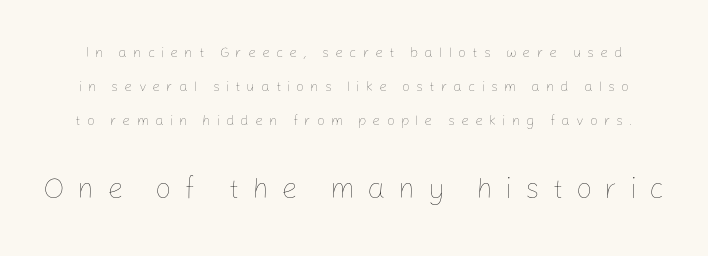
{"italic": "no", "bold": "no", "weight": "thin", "width": "normal", "stroke_contrast": "low", "x_height": "medium", "monospaced": "no", "underline": "no", "line_spacing": "loose", "line_spacing_ratio": 2.42, "letter_spacing": "wide", "letter_spacing_em": 0.43, "larger_block": "second", "size_ratio": 2.07, "glyph_px": 29}
